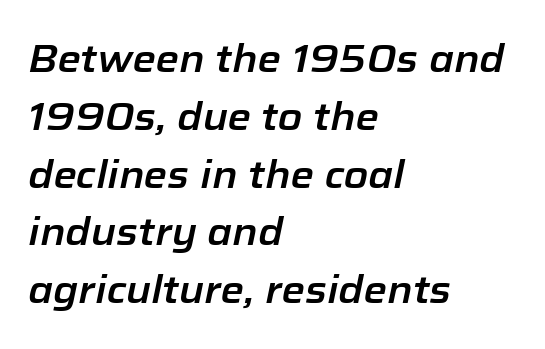
Q: Is the text italic (slanted)? A: Yes, it leans right by about 12 degrees.
Q: Is the text underlined? A: No.
Q: How is the paragraph aligned? A: Left-aligned.
Q: Is the spacing between letters normal or unusually wide? A: Normal.
Q: Is the spacing between lines tight, normal or loose? A: Normal.
Q: Width (condensed, normal, or wide)? A: Normal.
Q: Stroke contrast? A: Low.
Q: x-height? A: Medium.
Q: Monospaced? A: No.
